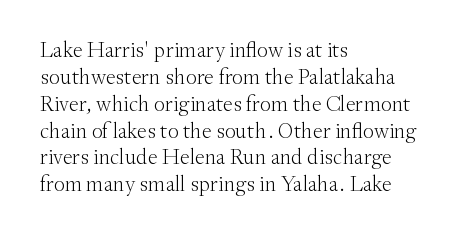
Honestly, the letter spacing is just normal — you wouldn't notice it. A student would call this left alignment; a typographer would say flush left, rag right. The font sits on the lighter half of the weight spectrum, regular included. Just letters on the line, the space beneath them empty.
